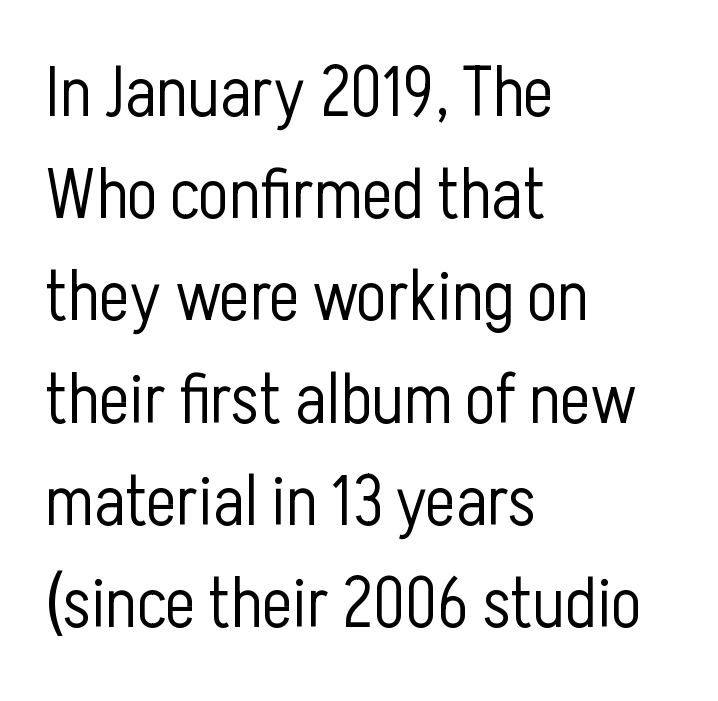
Posture: upright roman. This rendering leaves character spacing at its baseline value. Note the varied advance widths — an 'i' is clearly narrower than an 'm'. This rendering features lettering with no underline.
